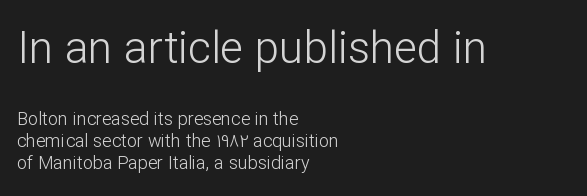
Q: Is the text bold? A: No.
Q: Is the text italic (slanted)? A: No, it is upright.
Q: Is the typeface a serif or a sans-serif typeface? A: Sans-serif.
Q: Is the text underlined? A: No.
Q: How is the paragraph aligned? A: Left-aligned.
Q: Is the spacing between letters normal or unusually wide? A: Normal.
Q: Which block of text is set in a larger size, the first (top) or the second (bottom)? A: The first (top) one.
Q: Width (condensed, normal, or wide)? A: Normal.
Q: Stroke contrast? A: Low.
Q: x-height? A: Medium.
Q: Monospaced? A: No.
